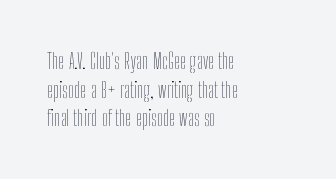
{"italic": "no", "bold": "no", "underline": "no", "align": "left", "line_spacing": "normal", "line_spacing_ratio": 1.3, "letter_spacing": "normal", "letter_spacing_em": 0.0, "glyph_px": 22}
